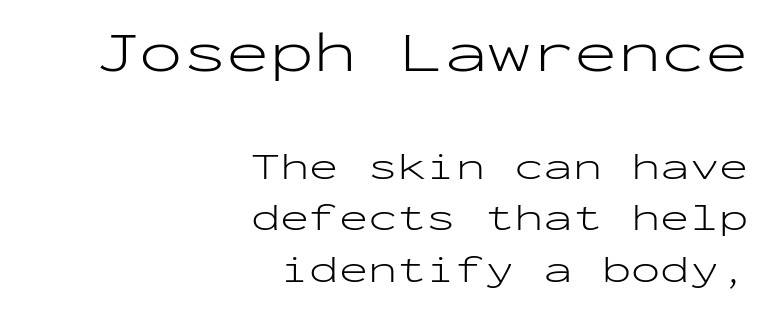
The image shows 58 px light, wide sans-serif type, upright, monospaced; set right-aligned, normal line spacing (1.33x), normal letter spacing, not underlined; the first (top) block is 1.49x larger; low stroke contrast and a medium x-height.
